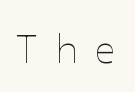
{"italic": "no", "bold": "no", "weight": "thin", "width": "normal", "stroke_contrast": "low", "x_height": "medium", "monospaced": "no", "underline": "no", "letter_spacing": "wide", "letter_spacing_em": 0.44, "glyph_px": 40}
